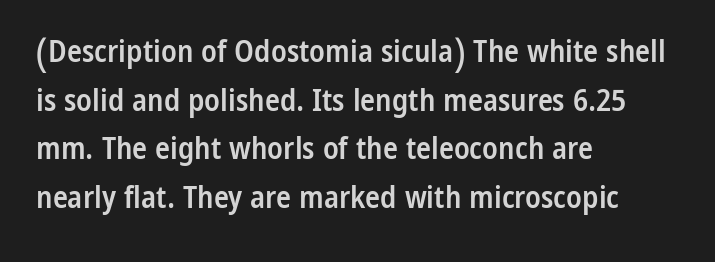
{"serif": "no", "italic": "no", "bold": "semi", "weight": "semibold", "width": "condensed", "stroke_contrast": "low", "x_height": "medium", "monospaced": "no", "underline": "no", "align": "left", "line_spacing": "normal", "line_spacing_ratio": 1.57, "letter_spacing": "normal", "letter_spacing_em": 0.0, "glyph_px": 31}
